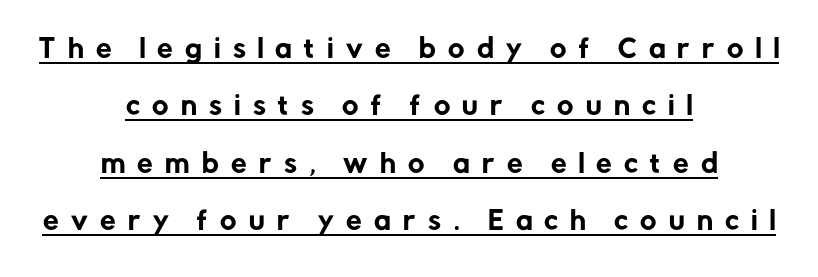
The image shows 25 px text type, upright; set centered, loose line spacing (2.3x), unusually wide letter spacing (+0.49 em), underlined.
